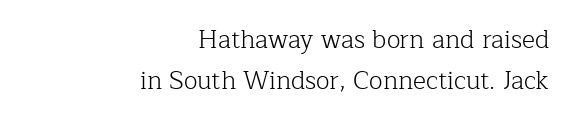
{"italic": "no", "bold": "no", "underline": "no", "align": "right", "line_spacing": "normal", "line_spacing_ratio": 1.63, "letter_spacing": "normal", "letter_spacing_em": 0.0, "glyph_px": 25}
